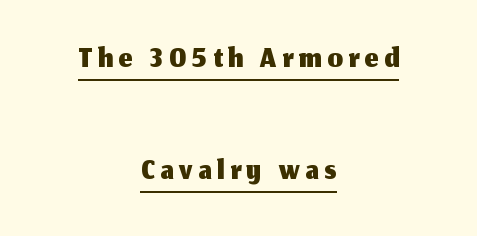
The image shows 48 px sans-serif type, upright; set centered, loose line spacing (2.34x), underlined; medium stroke contrast and a medium x-height.
